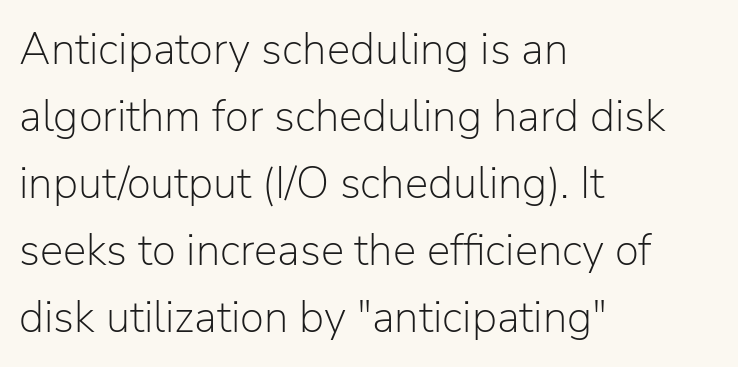
Q: Is the text bold? A: No.
Q: Is the text italic (slanted)? A: No, it is upright.
Q: Is the typeface a serif or a sans-serif typeface? A: Sans-serif.
Q: Is the text underlined? A: No.
Q: How is the paragraph aligned? A: Left-aligned.
Q: Is the spacing between letters normal or unusually wide? A: Normal.
Q: Is the spacing between lines tight, normal or loose? A: Normal.
Q: Width (condensed, normal, or wide)? A: Normal.
Q: Stroke contrast? A: Low.
Q: x-height? A: Medium.
Q: Monospaced? A: No.
